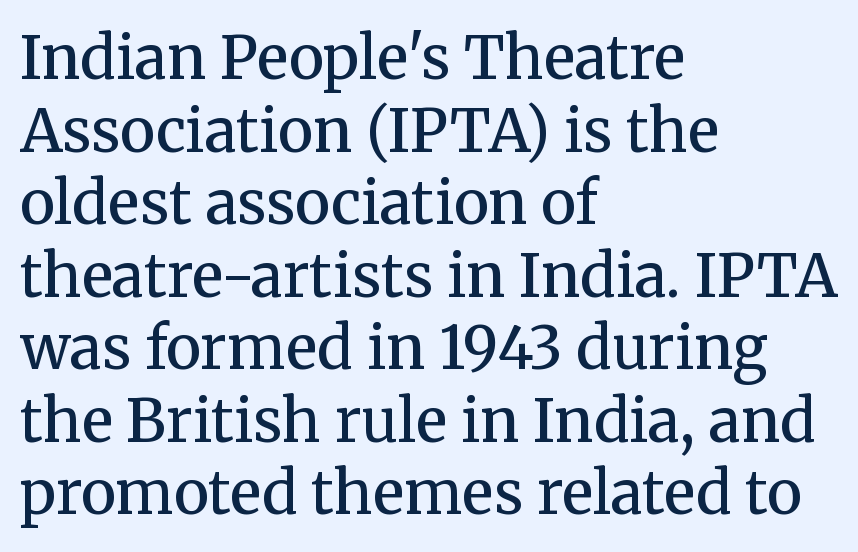
Varying glyph widths throughout — classic text-font behaviour. Designer's note — italics off, roman on. In terms of letterspacing, this is plain default setting. One-word summary of the alignment: left. This is moderately heavy type, rendered in semibold.
